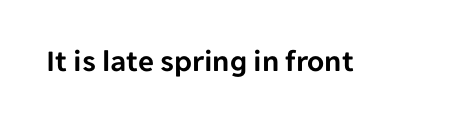
Q: Is the text italic (slanted)? A: No, it is upright.
Q: Is the typeface a serif or a sans-serif typeface? A: Sans-serif.
Q: Is the text underlined? A: No.
Q: Is the spacing between letters normal or unusually wide? A: Normal.
Q: Width (condensed, normal, or wide)? A: Normal.
Q: Stroke contrast? A: Low.
Q: x-height? A: Medium.
Q: Monospaced? A: No.
